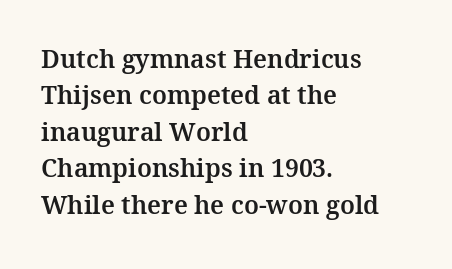
Plain, unruled lines of type. The type is set solid horizontally, with unmodified tracking. Tall strokes in this sample are plumb rather than angled. Regarding leading, the lines here are spaced in the standard way.
